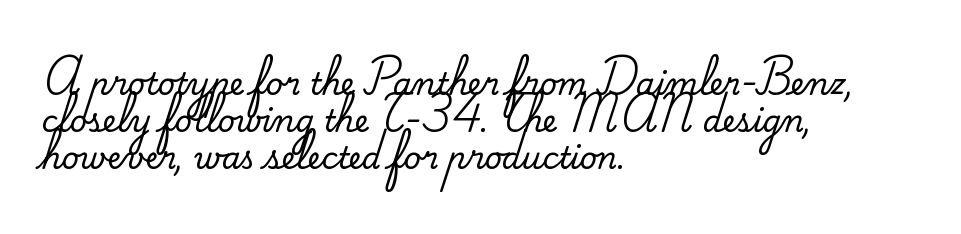
Q: Is the text italic (slanted)? A: Yes.
Q: Is the typeface a serif or a sans-serif typeface? A: Serif.
Q: Is the text underlined? A: No.
Q: How is the paragraph aligned? A: Left-aligned.
Q: Is the spacing between letters normal or unusually wide? A: Normal.
Q: Width (condensed, normal, or wide)? A: Normal.
Q: Stroke contrast? A: Medium.
Q: x-height? A: Small.
Q: Monospaced? A: No.
